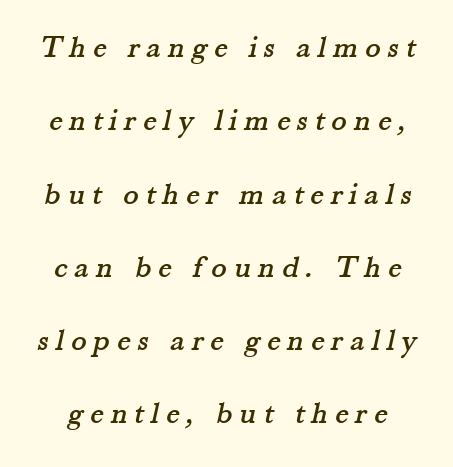
The type is letterspaced generously, with wide tracking. You can tell from the footed stems that serif type was used. Spacing verdict: proportional, widths tailored to each character. Bare-footed words on every line.
